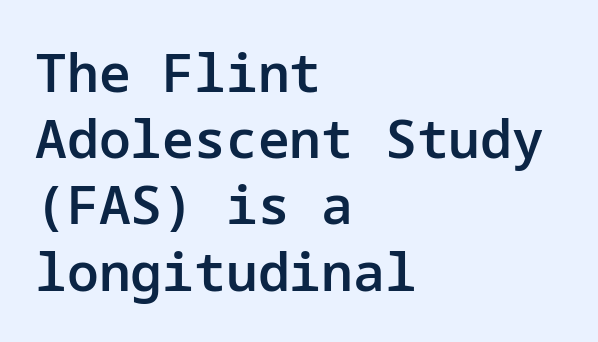
The image shows 53 px semibold sans-serif type, upright; set left-aligned, normal line spacing (1.25x), normal letter spacing, not underlined; low stroke contrast and a medium x-height.
